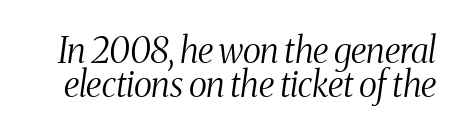
The image shows 35 px light, condensed serif type, italic (leaning right); set tight line spacing (0.98x), normal letter spacing, not underlined; medium stroke contrast and a medium x-height.
